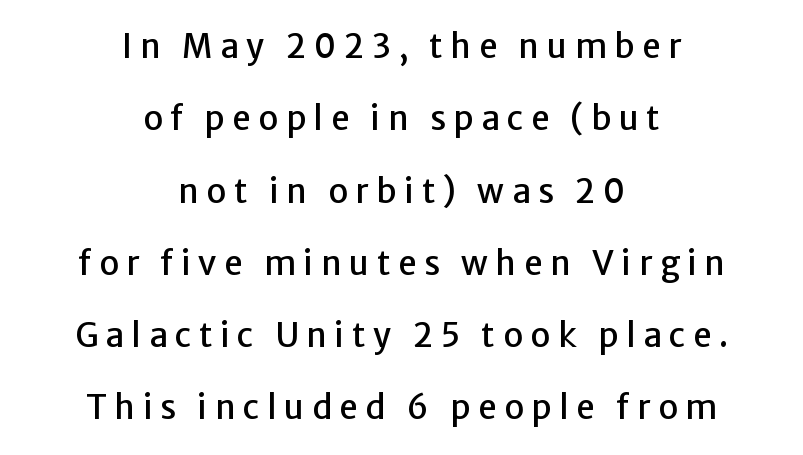
{"serif": "no", "italic": "no", "width": "normal", "stroke_contrast": "low", "x_height": "medium", "monospaced": "no", "underline": "no", "align": "center", "line_spacing": "loose", "line_spacing_ratio": 2.19, "letter_spacing": "wide", "letter_spacing_em": 0.23, "glyph_px": 33}
